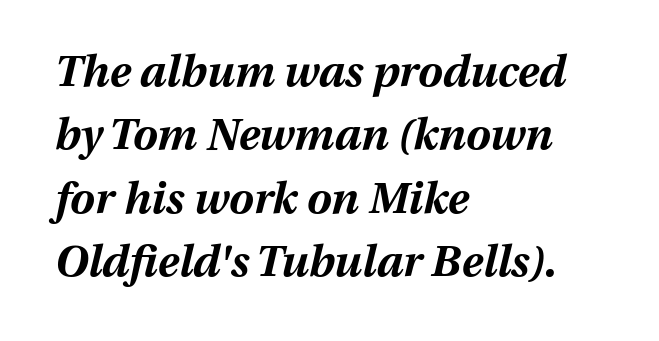
Q: Is the text bold? A: Yes.
Q: Is the text italic (slanted)? A: Yes, it leans right by about 13 degrees.
Q: Is the text underlined? A: No.
Q: How is the paragraph aligned? A: Left-aligned.
Q: Is the spacing between letters normal or unusually wide? A: Normal.
Q: Is the spacing between lines tight, normal or loose? A: Normal.
Q: Width (condensed, normal, or wide)? A: Normal.
Q: Stroke contrast? A: Medium.
Q: x-height? A: Medium.
Q: Monospaced? A: No.
